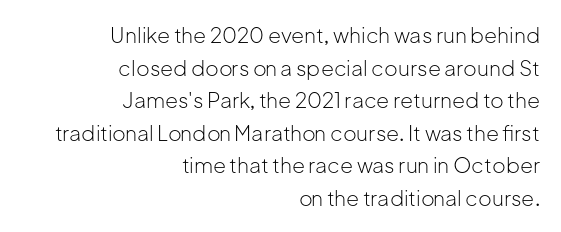
The image shows 21 px text type, upright; set right-aligned, normal line spacing (1.55x), normal letter spacing, not underlined.
